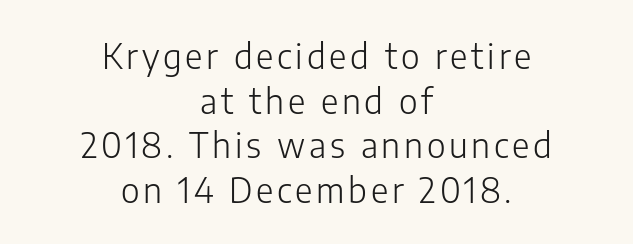
The words here are not underlined. The passage is arranged like a title page — every line centered. The specimen reads as upright at a glance. The face looks like a standard text weight, possibly lighter. Here the designer chose a conventional face with non-uniform glyph widths.
